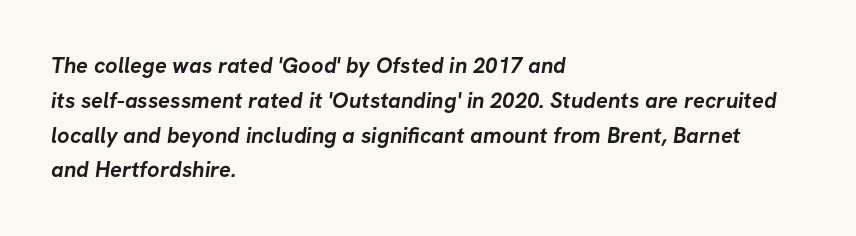
{"bold": "yes", "underline": "no", "align": "left", "line_spacing": "normal", "line_spacing_ratio": 1.58, "letter_spacing": "normal", "letter_spacing_em": 0.0, "glyph_px": 22}
